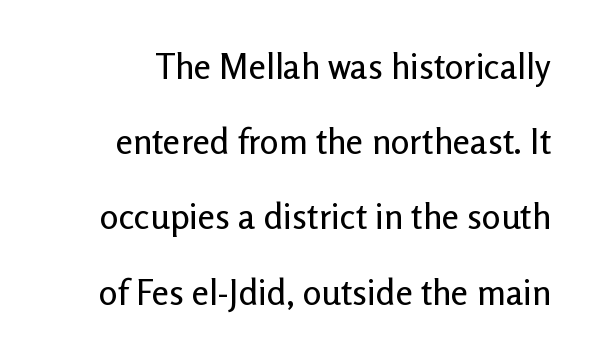
Glyph-to-glyph distance matches everyday printed text. Posture: straight, roman, zero tilt. You could not count columns in this text — the font is proportionally spaced. Examine the stroke ends and you'll find no serifs.
